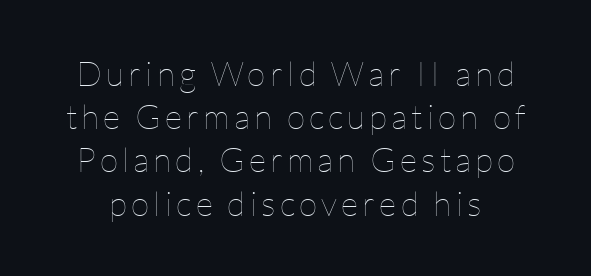
The image shows 34 px thin type, upright; set normal line spacing (1.27x), not underlined; low stroke contrast and a medium x-height.
